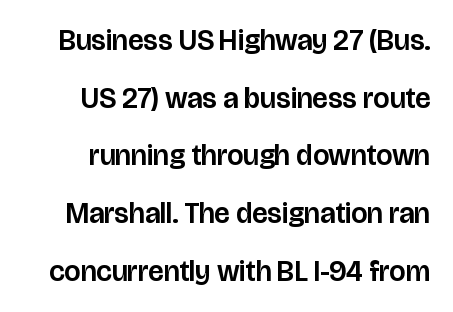
The image shows 29 px sans-serif type, upright; set loose line spacing (1.99x), normal letter spacing, not underlined; low stroke contrast and a large x-height.
